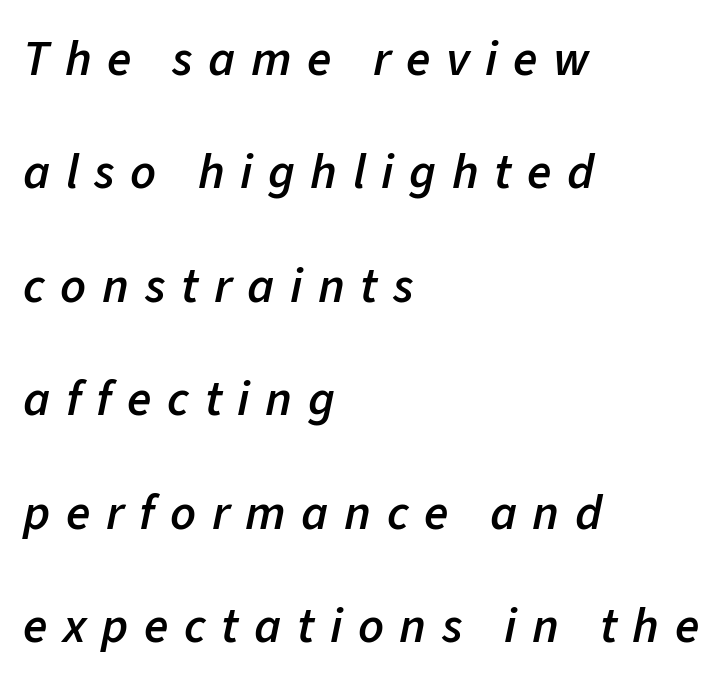
The image shows 50 px semibold type, italic (leaning right); set left-aligned, loose line spacing (2.27x), unusually wide letter spacing (+0.31 em), not underlined; low stroke contrast and a medium x-height.
